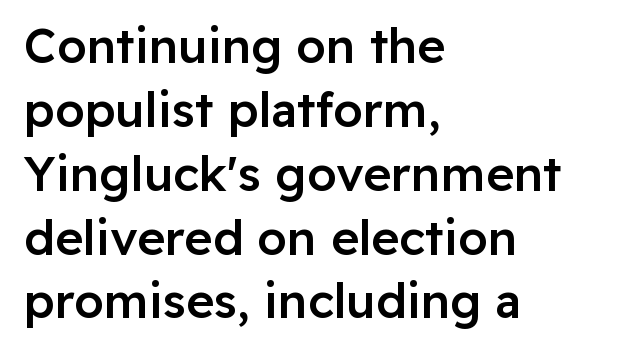
The image shows 48 px semibold sans-serif type, upright; set left-aligned, normal line spacing (1.33x), normal letter spacing, not underlined; low stroke contrast and a medium x-height.
